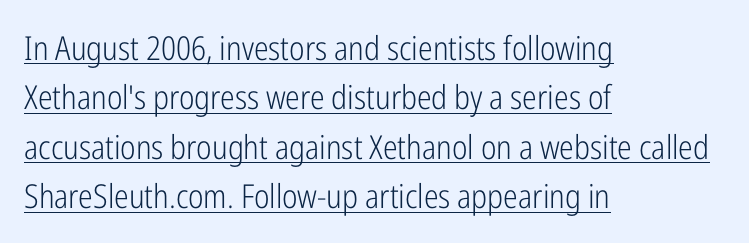
{"serif": "no", "italic": "no", "bold": "no", "weight": "light", "width": "condensed", "stroke_contrast": "low", "x_height": "medium", "monospaced": "no", "underline": "yes", "align": "left", "line_spacing": "normal", "line_spacing_ratio": 1.5, "letter_spacing": "normal", "letter_spacing_em": 0.0, "glyph_px": 33}
